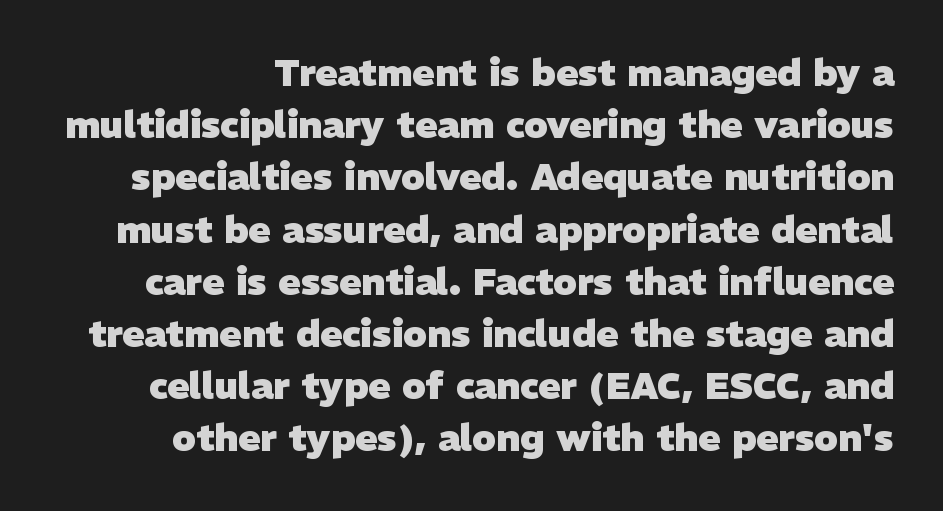
The image shows 37 px heavy sans-serif type; set normal line spacing (1.41x), normal letter spacing, not underlined; low stroke contrast and a medium x-height.
